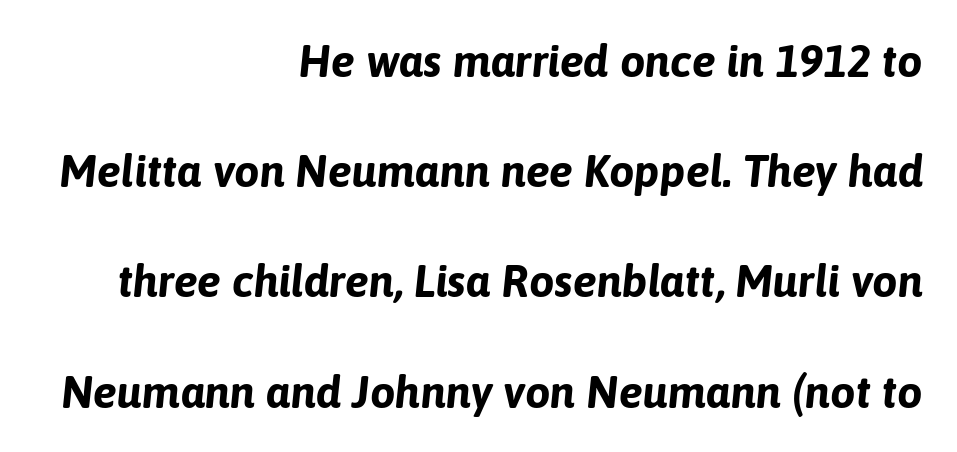
The image shows 45 px bold type, italic (leaning right); set right-aligned, loose line spacing (2.45x), normal letter spacing, not underlined; low stroke contrast and a medium x-height.
